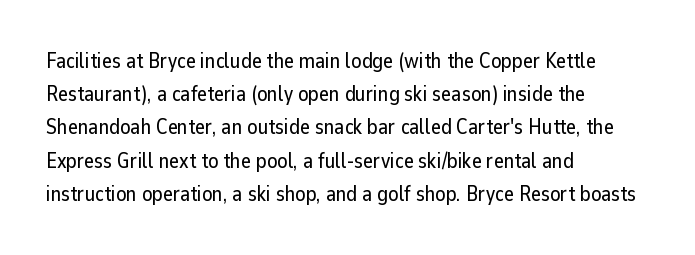
{"italic": "no", "underline": "no", "align": "left", "line_spacing": "normal", "line_spacing_ratio": 1.58, "letter_spacing": "normal", "letter_spacing_em": 0.0, "glyph_px": 21}
